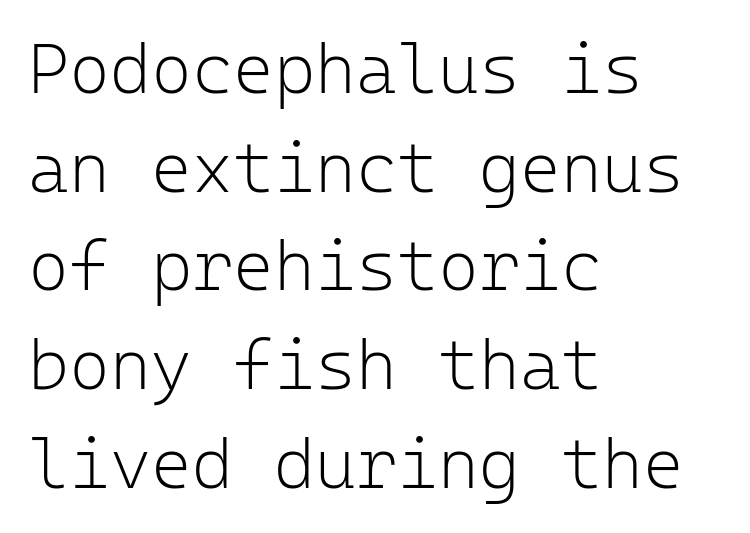
Heaviness? Minimal to ordinary, like unemphasized prose. The letterforms sit shoulder to shoulder at normal distance. Fixed-width glyphs throughout — classic coding-font behaviour. The font family rendered here belongs to the sans-serif group. Nobody drew a line under any word here.
